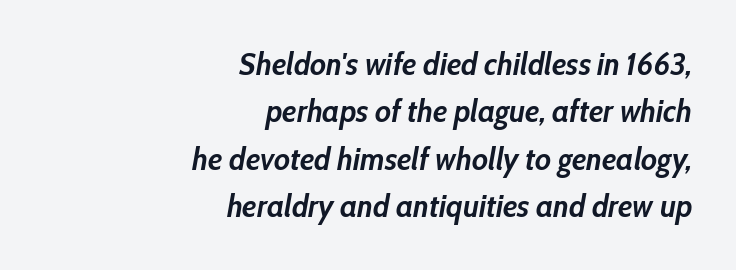
Q: Is the text bold? A: Yes.
Q: Is the text italic (slanted)? A: Yes, it leans right by about 10 degrees.
Q: Is the text underlined? A: No.
Q: How is the paragraph aligned? A: Right-aligned.
Q: Is the spacing between letters normal or unusually wide? A: Normal.
Q: Is the spacing between lines tight, normal or loose? A: Normal.
Q: Width (condensed, normal, or wide)? A: Condensed.
Q: Stroke contrast? A: Low.
Q: x-height? A: Medium.
Q: Monospaced? A: No.
